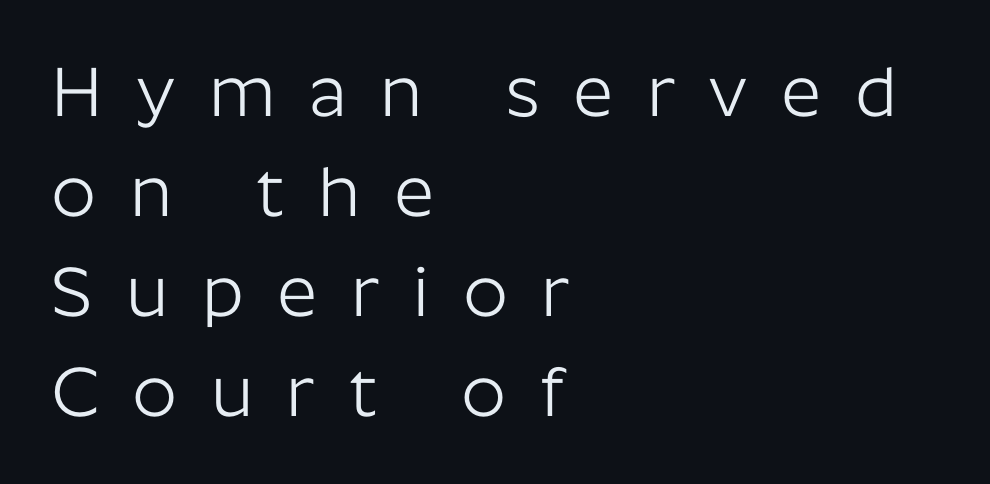
{"serif": "no", "italic": "no", "bold": "no", "weight": "light", "width": "normal", "stroke_contrast": "low", "x_height": "medium", "monospaced": "no", "underline": "no", "align": "left", "line_spacing": "normal", "line_spacing_ratio": 1.43, "letter_spacing": "wide", "letter_spacing_em": 0.48, "glyph_px": 70}
